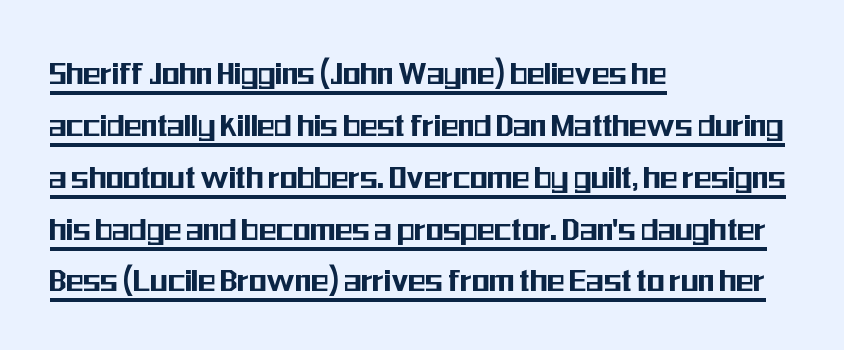
This sample is left-justified, so line endings fall wherever the words run out. The block of text has a typical density, with ordinary space between rows. This sample uses an upright cut, with every glyph sitting square on the baseline. Proportional: the letters do not fall into vertical columns. In terms of letterform style, serifs are entirely absent. The type is set solid horizontally, with unmodified tracking.
